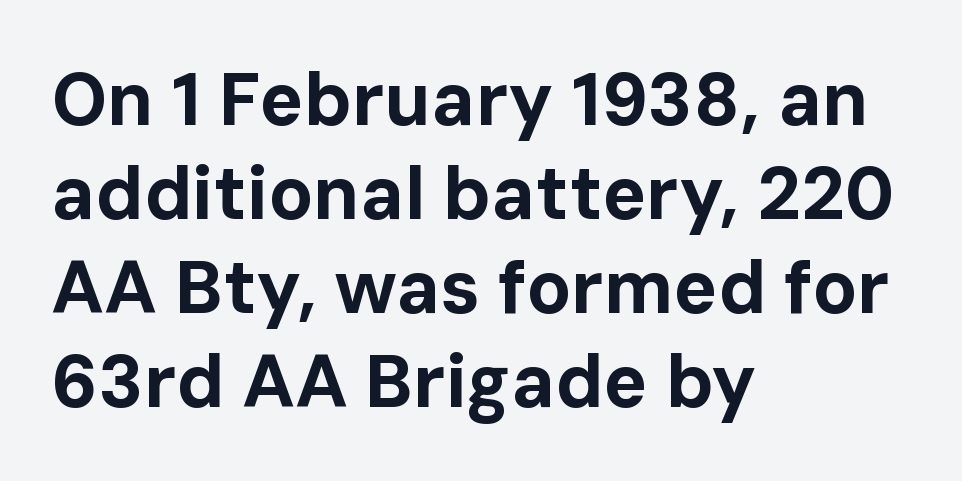
{"serif": "no", "italic": "no", "bold": "yes", "weight": "bold", "width": "normal", "stroke_contrast": "low", "x_height": "medium", "monospaced": "no", "underline": "no", "align": "left", "line_spacing": "normal", "line_spacing_ratio": 1.27, "letter_spacing": "normal", "letter_spacing_em": 0.0, "glyph_px": 74}
